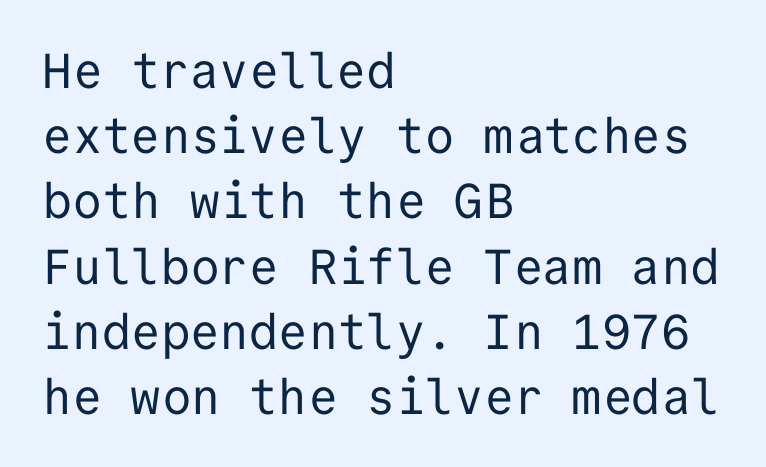
Casual observation: everything's shoved over to the left. Is there much room between lines? A standard amount, neither cramped nor airy. Heaviness? Minimal to ordinary, like unemphasized prose. The passage shown is typed in a monospace face where columns stay perfectly aligned.
